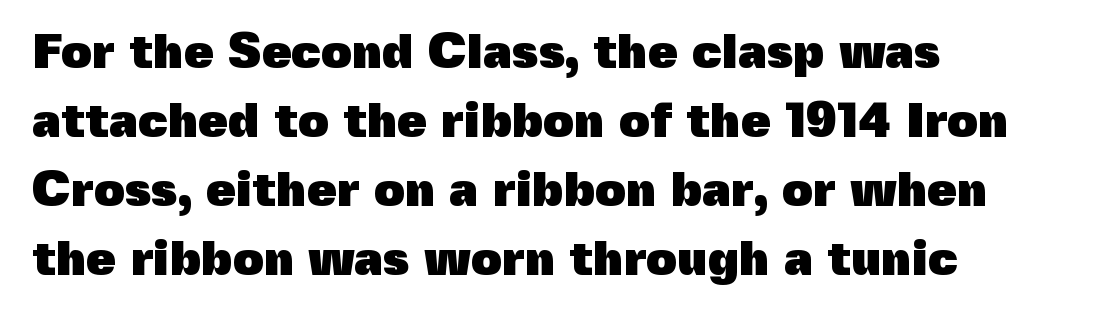
{"serif": "no", "italic": "no", "bold": "yes", "weight": "heavy", "width": "normal", "x_height": "medium", "monospaced": "no", "underline": "no", "align": "left", "line_spacing": "normal", "line_spacing_ratio": 1.44, "letter_spacing": "normal", "letter_spacing_em": 0.0, "glyph_px": 48}
